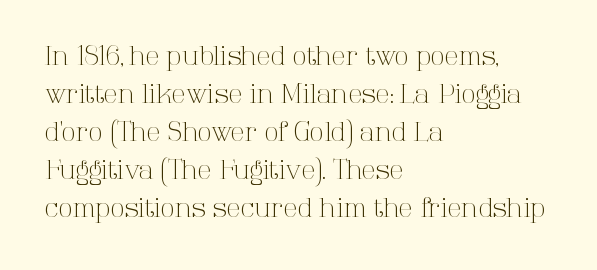
Q: Is the text bold? A: No.
Q: Is the text italic (slanted)? A: No, it is upright.
Q: Is the text underlined? A: No.
Q: How is the paragraph aligned? A: Left-aligned.
Q: Is the spacing between letters normal or unusually wide? A: Normal.
Q: Is the spacing between lines tight, normal or loose? A: Normal.
